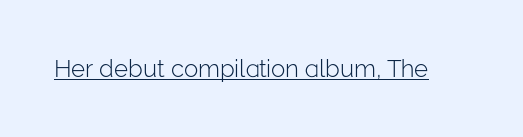
Q: Is the text bold? A: No.
Q: Is the text italic (slanted)? A: No, it is upright.
Q: Is the text underlined? A: Yes.
Q: Is the spacing between letters normal or unusually wide? A: Normal.
